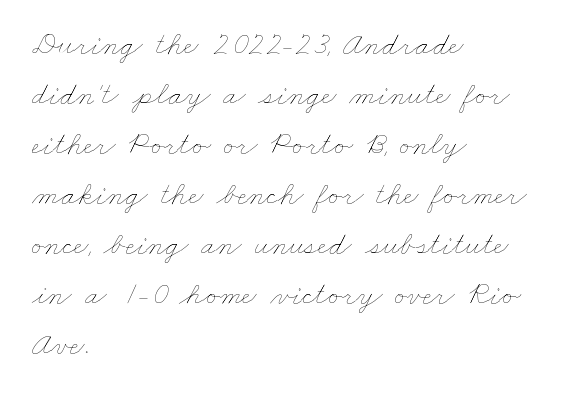
The image shows 32 px thin, wide type; set left-aligned, normal line spacing (1.56x), normal letter spacing, not underlined; low stroke contrast and a small x-height.
